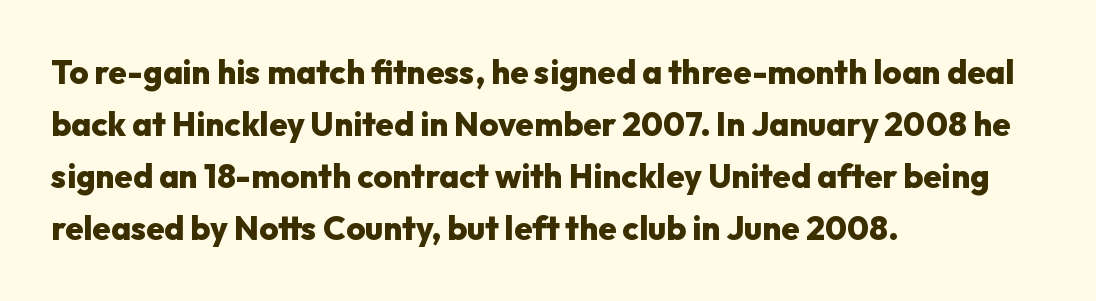
Q: Is the text bold? A: Yes.
Q: Is the text italic (slanted)? A: No, it is upright.
Q: Is the typeface a serif or a sans-serif typeface? A: Sans-serif.
Q: Is the text underlined? A: No.
Q: How is the paragraph aligned? A: Left-aligned.
Q: Is the spacing between letters normal or unusually wide? A: Normal.
Q: Is the spacing between lines tight, normal or loose? A: Normal.
Q: Width (condensed, normal, or wide)? A: Normal.
Q: Stroke contrast? A: Low.
Q: x-height? A: Medium.
Q: Monospaced? A: No.
